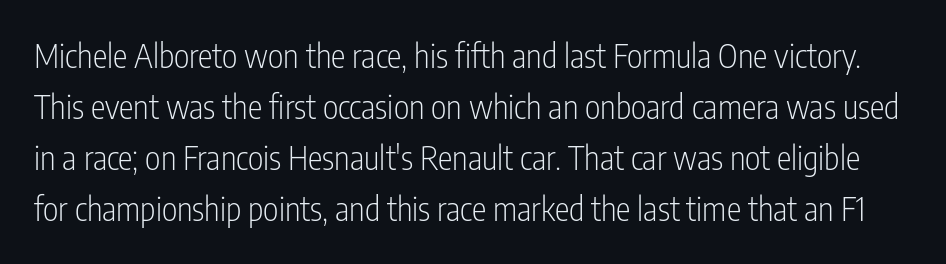
The glyphs in this specimen are sans serif. Underlining? Definitely not there. Posture: straight, roman, zero tilt. Caption: face not bold, strokes unweighted. Character widths vary here, with narrow letters taking less room than wide ones.
